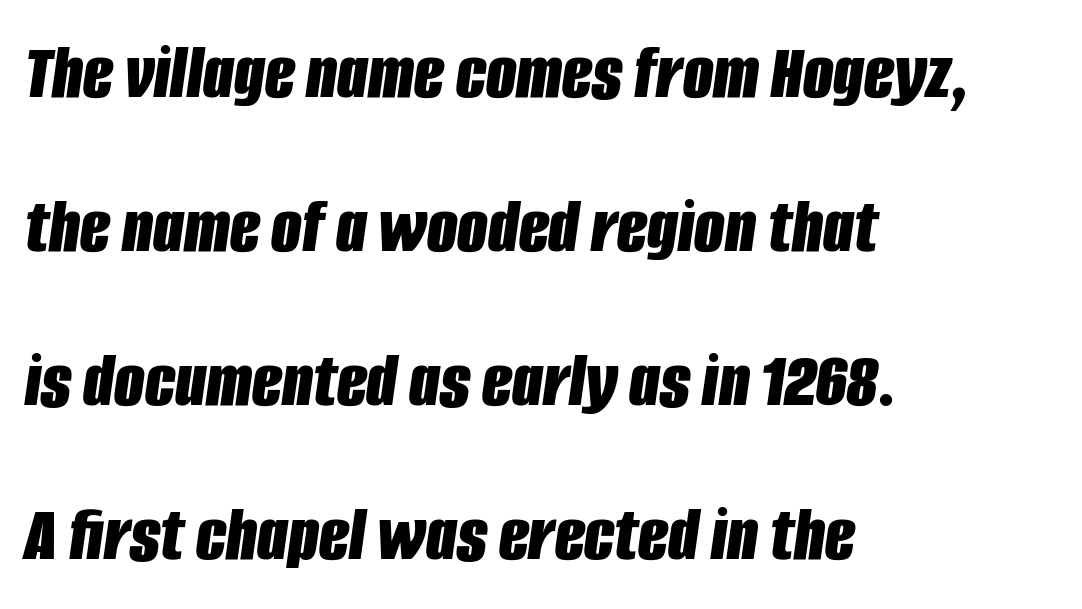
The image shows 79 px bold, condensed type, italic (leaning right); set left-aligned, loose line spacing (1.95x), normal letter spacing, not underlined; low stroke contrast and a large x-height.
